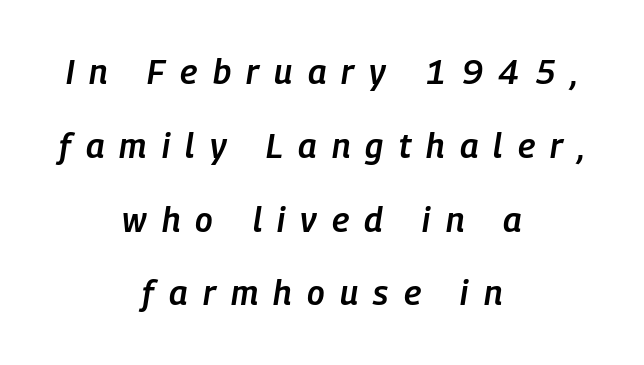
{"italic": "yes", "lean": "right", "slant_degrees": 9, "bold": "semi", "weight": "semibold", "width": "condensed", "stroke_contrast": "low", "x_height": "medium", "monospaced": "no", "underline": "no", "align": "center", "line_spacing": "loose", "line_spacing_ratio": 2.17, "letter_spacing": "wide", "letter_spacing_em": 0.45, "glyph_px": 34}
